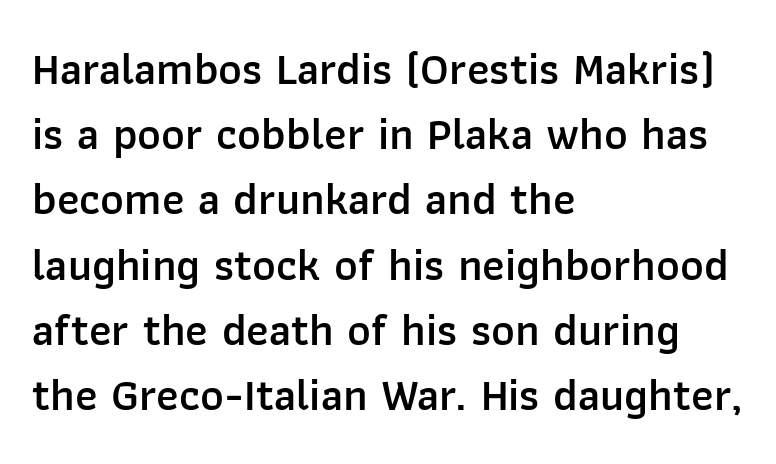
Q: Is the text bold? A: Semi-bold.
Q: Is the text italic (slanted)? A: No, it is upright.
Q: Is the typeface a serif or a sans-serif typeface? A: Sans-serif.
Q: Is the text underlined? A: No.
Q: How is the paragraph aligned? A: Left-aligned.
Q: Is the spacing between letters normal or unusually wide? A: Normal.
Q: Is the spacing between lines tight, normal or loose? A: Normal.
Q: Width (condensed, normal, or wide)? A: Normal.
Q: Stroke contrast? A: Low.
Q: x-height? A: Medium.
Q: Monospaced? A: No.
